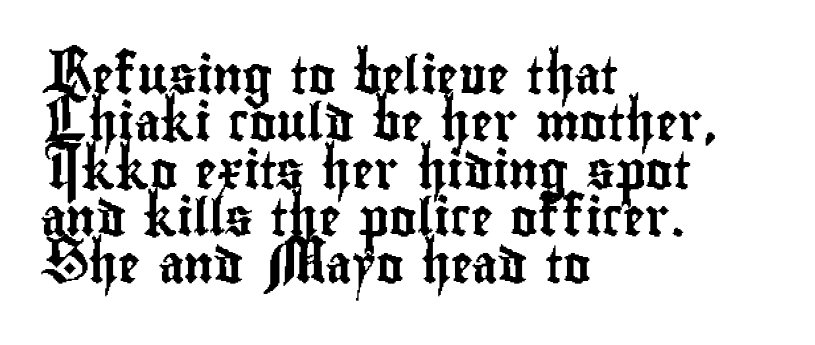
The image shows 37 px condensed sans-serif type, upright; set left-aligned, normal line spacing (1.28x), normal letter spacing, not underlined; low stroke contrast and a small x-height.
